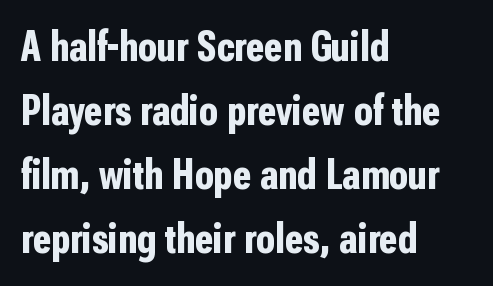
The image shows 43 px bold, condensed sans-serif type, upright; set left-aligned, normal line spacing (1.49x), normal letter spacing, not underlined; low stroke contrast and a medium x-height.
